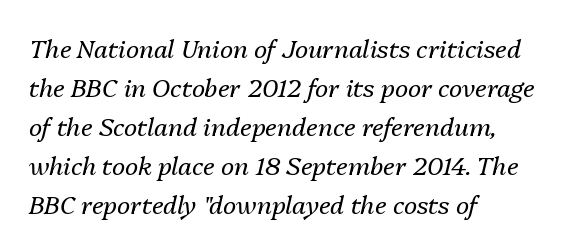
{"italic": "yes", "lean": "right", "slant_degrees": 13, "bold": "no", "underline": "no", "align": "left", "line_spacing": "normal", "line_spacing_ratio": 1.56, "letter_spacing": "normal", "letter_spacing_em": 0.0, "glyph_px": 25}
